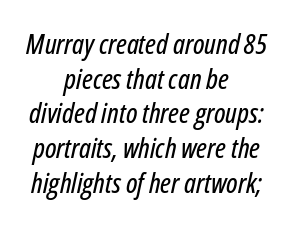
Default kerning and tracking; the words read as compact shapes. The face used here is proportionally spaced, like ordinary book or web type. Compared with ordinary roman type, these characters are visibly tilted. This rendering features lettering with no underline. Alignment: centered.
